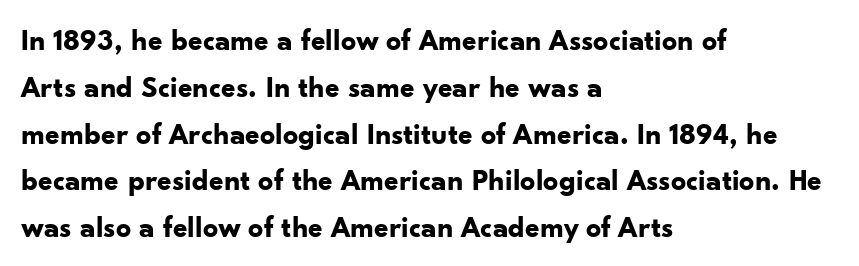
Q: Is the text bold? A: Yes.
Q: Is the text italic (slanted)? A: No, it is upright.
Q: Is the typeface a serif or a sans-serif typeface? A: Sans-serif.
Q: Is the text underlined? A: No.
Q: How is the paragraph aligned? A: Left-aligned.
Q: Is the spacing between letters normal or unusually wide? A: Normal.
Q: Is the spacing between lines tight, normal or loose? A: Normal.
Q: Width (condensed, normal, or wide)? A: Normal.
Q: Stroke contrast? A: Low.
Q: x-height? A: Small.
Q: Monospaced? A: No.
